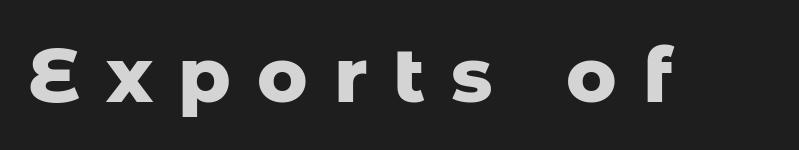
Character widths vary here, with narrow letters taking less room than wide ones. Display-style spreading of the glyphs; the letterfit is very open. The baseline area is clear. It's the straight-up-and-down kind of type. The sample has been set heavy, in full bold. These lines are composed in type without serifs.
